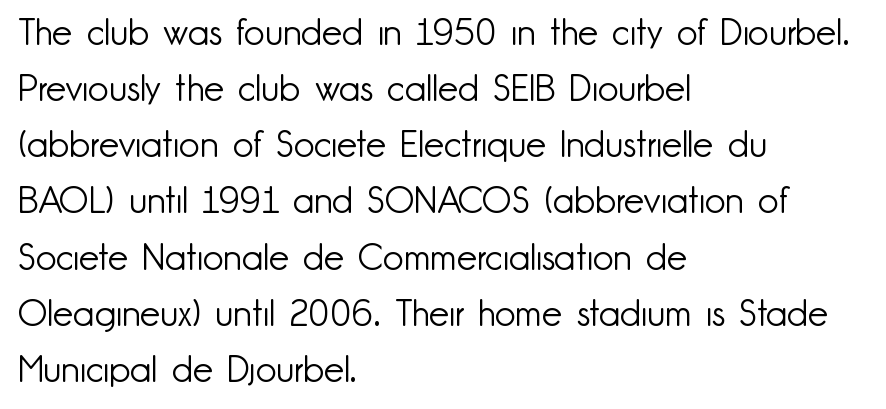
{"serif": "no", "italic": "no", "bold": "no", "weight": "light", "width": "normal", "stroke_contrast": "low", "x_height": "small", "monospaced": "no", "underline": "no", "align": "left", "line_spacing": "normal", "line_spacing_ratio": 1.56, "letter_spacing": "normal", "letter_spacing_em": 0.0, "glyph_px": 36}
